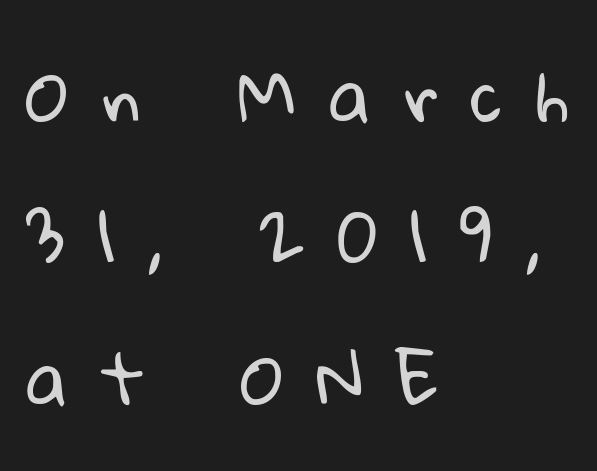
{"serif": "no", "bold": "no", "weight": "regular", "width": "normal", "stroke_contrast": "low", "x_height": "medium", "monospaced": "no", "underline": "no", "align": "left", "line_spacing": "loose", "line_spacing_ratio": 2.08, "letter_spacing": "wide", "letter_spacing_em": 0.49, "glyph_px": 68}
